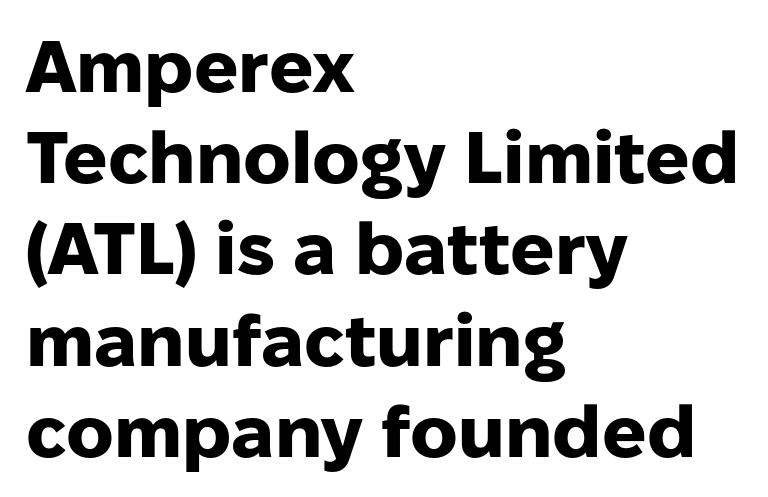
{"serif": "no", "italic": "no", "bold": "yes", "weight": "heavy", "width": "normal", "stroke_contrast": "low", "x_height": "medium", "monospaced": "no", "underline": "no", "align": "left", "line_spacing": "normal", "line_spacing_ratio": 1.25, "letter_spacing": "normal", "letter_spacing_em": 0.0, "glyph_px": 73}
